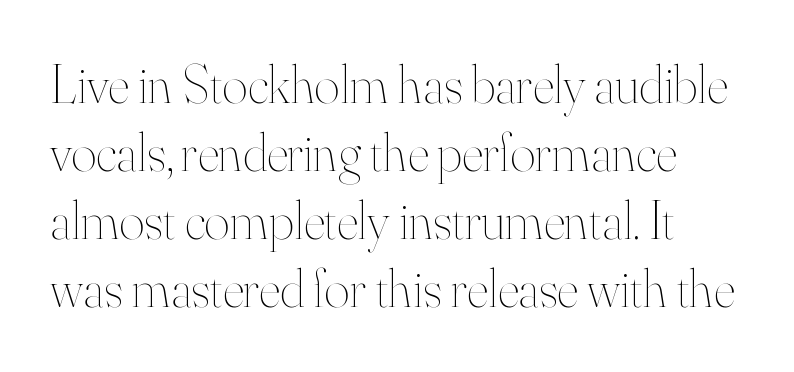
The image shows 54 px thin type, upright; set normal line spacing (1.26x), normal letter spacing, not underlined; high stroke contrast and a small x-height.
